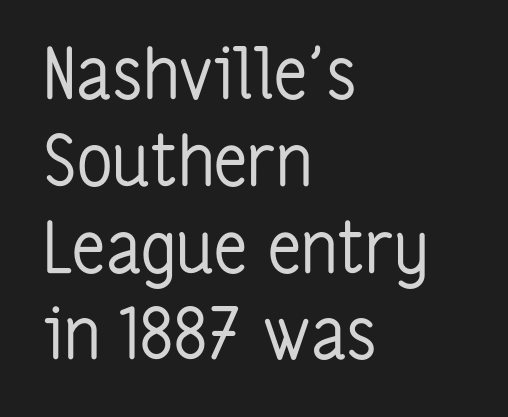
Q: Is the text bold? A: No.
Q: Is the text italic (slanted)? A: No, it is upright.
Q: Is the typeface a serif or a sans-serif typeface? A: Sans-serif.
Q: Is the text underlined? A: No.
Q: How is the paragraph aligned? A: Left-aligned.
Q: Is the spacing between letters normal or unusually wide? A: Normal.
Q: Width (condensed, normal, or wide)? A: Condensed.
Q: Stroke contrast? A: Low.
Q: x-height? A: Medium.
Q: Monospaced? A: No.
